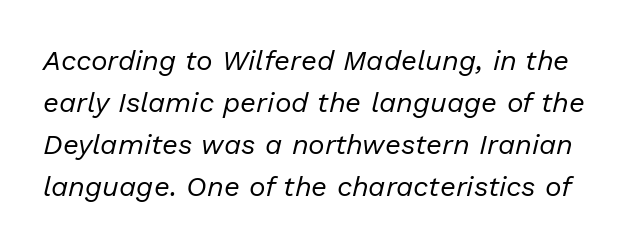
{"italic": "yes", "lean": "right", "slant_degrees": 13, "bold": "no", "weight": "regular", "width": "normal", "stroke_contrast": "low", "x_height": "medium", "monospaced": "no", "underline": "no", "line_spacing": "normal", "line_spacing_ratio": 1.5, "letter_spacing": "normal", "letter_spacing_em": 0.0, "glyph_px": 28}
